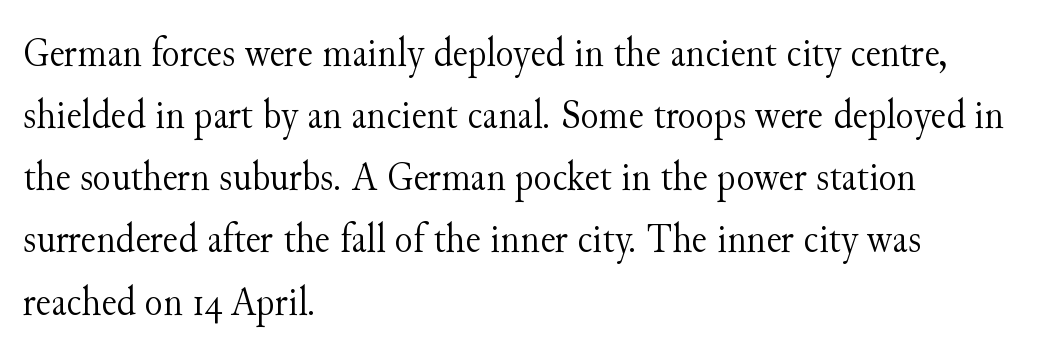
The image shows 42 px light serif type, upright; set left-aligned, normal line spacing (1.48x), normal letter spacing, not underlined; medium stroke contrast and a small x-height.
